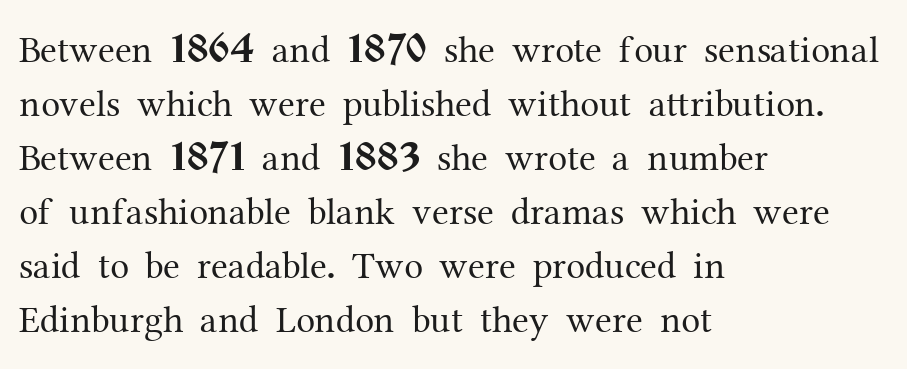
{"serif": "yes", "italic": "no", "bold": "no", "weight": "regular", "width": "normal", "stroke_contrast": "medium", "x_height": "medium", "monospaced": "no", "underline": "no", "align": "left", "line_spacing": "normal", "line_spacing_ratio": 1.42, "letter_spacing": "normal", "letter_spacing_em": 0.0, "glyph_px": 38}
